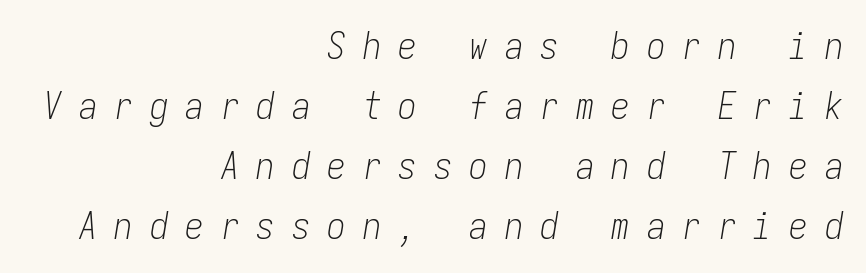
The line texture is sparse and dotted thanks to wide tracking. Each row of text sits above clean, open space. This sample has the even, mechanical cadence of fixed-width lettering. Visually the block forms a straight wall on the right and a jagged coastline on the left.
